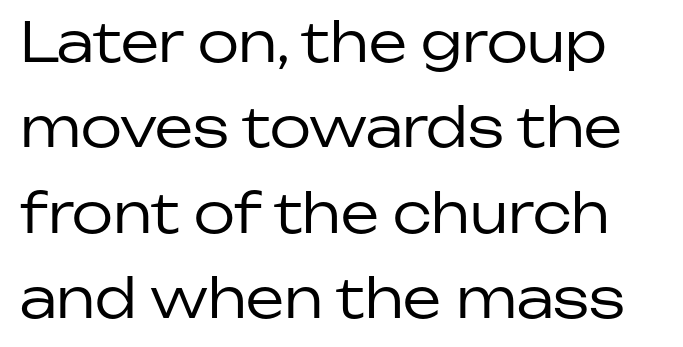
The image shows 54 px regular-weight sans-serif type, upright; set normal line spacing (1.58x), normal letter spacing, not underlined; low stroke contrast and a medium x-height.
